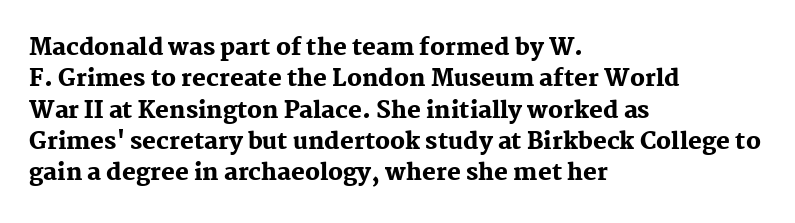
The image shows 23 px bold type, upright; set left-aligned, normal line spacing (1.36x), normal letter spacing, not underlined.
